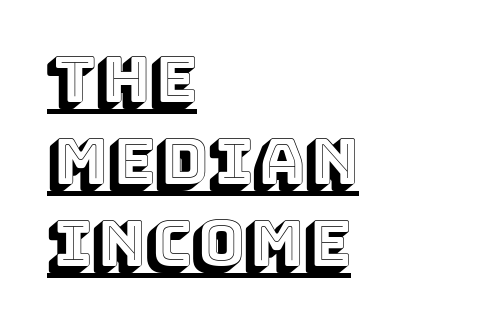
Q: Is the text italic (slanted)? A: No, it is upright.
Q: Is the text underlined? A: Yes.
Q: How is the paragraph aligned? A: Left-aligned.
Q: Is the spacing between letters normal or unusually wide? A: Normal.
Q: Is the spacing between lines tight, normal or loose? A: Normal.
Q: Width (condensed, normal, or wide)? A: Normal.
Q: x-height? A: Large.
Q: Monospaced? A: No.
